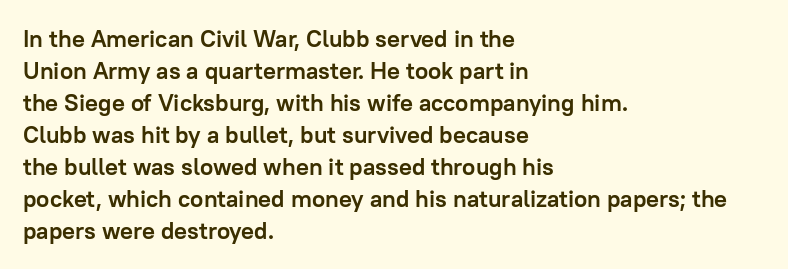
How are the letters spaced? Ordinarily, with no added tracking. Left-aligned paragraph, ragged on the right. The rows are spaced the way most documents space them. The glyphs are unaccompanied by any horizontal stroke below them. Weight check: bold — yes, fully. Ordinary non-slanted type is in use.
